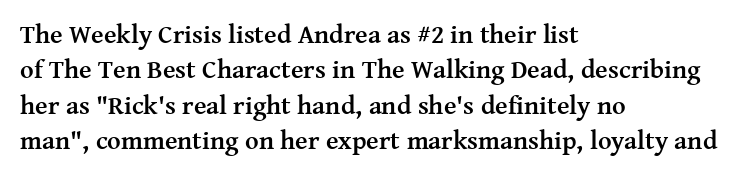
The image shows 26 px bold type, upright; set left-aligned, normal line spacing (1.36x), normal letter spacing, not underlined.
